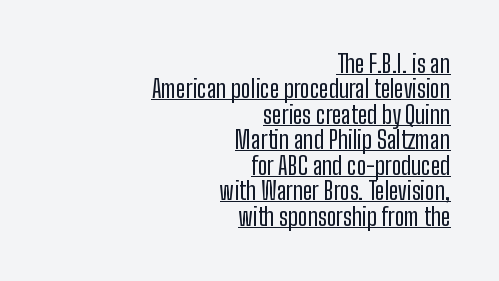
Q: Is the text bold? A: No.
Q: Is the text italic (slanted)? A: No, it is upright.
Q: Is the text underlined? A: Yes.
Q: How is the paragraph aligned? A: Right-aligned.
Q: Is the spacing between letters normal or unusually wide? A: Normal.
Q: Is the spacing between lines tight, normal or loose? A: Tight.
